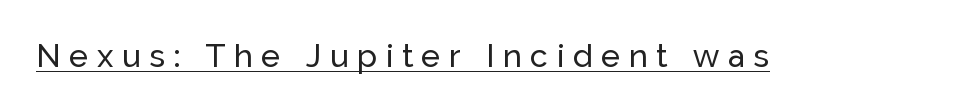
{"serif": "no", "italic": "no", "width": "normal", "stroke_contrast": "low", "x_height": "medium", "monospaced": "no", "underline": "yes", "letter_spacing": "wide", "letter_spacing_em": 0.27, "glyph_px": 32}
